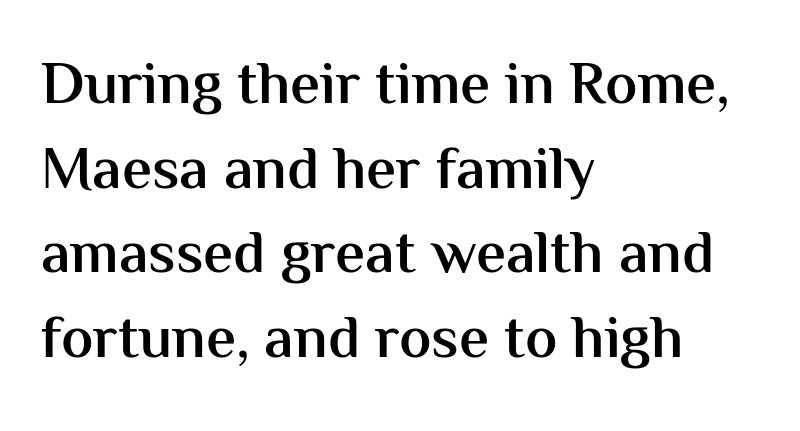
The image shows 60 px semibold sans-serif type, upright; set left-aligned, normal line spacing (1.41x), normal letter spacing, not underlined; medium stroke contrast and a medium x-height.
